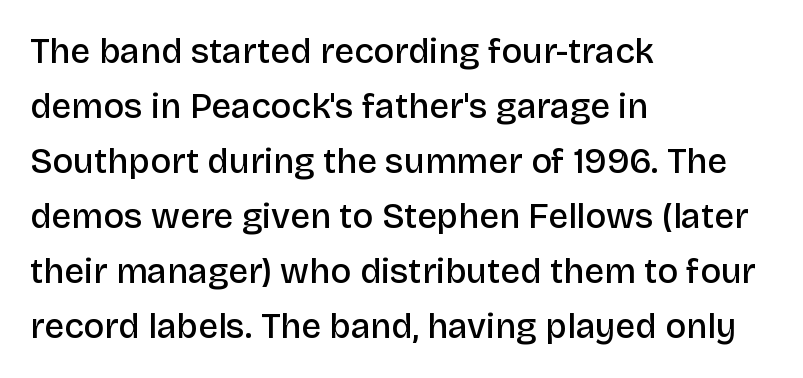
The baseline area is clear. Classification — sans serif. Character widths vary here, with narrow letters taking less room than wide ones. The lettering stays uniformly vertical, giving the passage a roman look. Compared with an ordinary text face, these strokes are moderately heavier — a semibold. Normally led — the rows are evenly, conventionally spaced.
